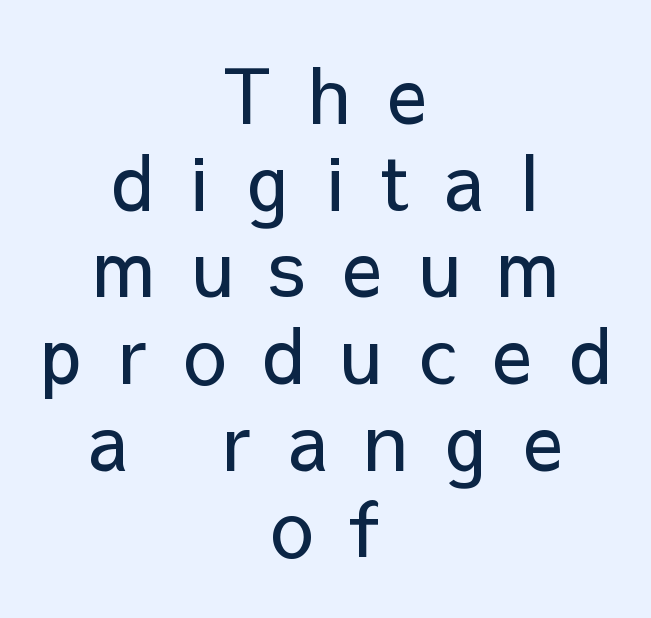
The image shows 76 px regular-weight sans-serif type, upright; set centered, tight line spacing (1.14x), unusually wide letter spacing (+0.48 em), not underlined; low stroke contrast and a medium x-height.
